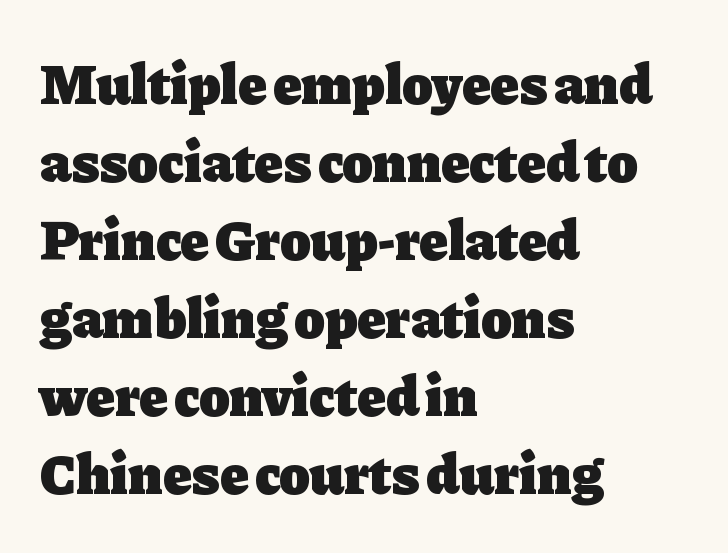
The image shows 57 px heavy serif type, upright; set left-aligned, normal line spacing (1.37x), normal letter spacing, not underlined; low stroke contrast and a medium x-height.
